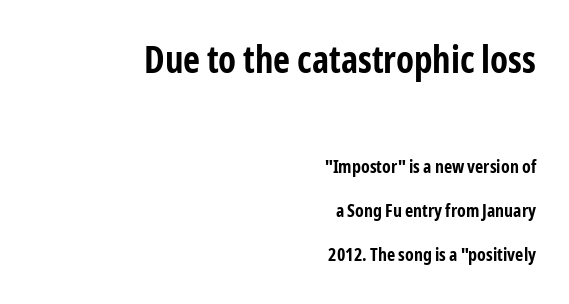
Here the first block reads like a headline and the second like body copy. Line spacing here is loose. These words are printed bold, with thick strokes throughout. Look at the tracking — it's just the regular setting, nothing added.
